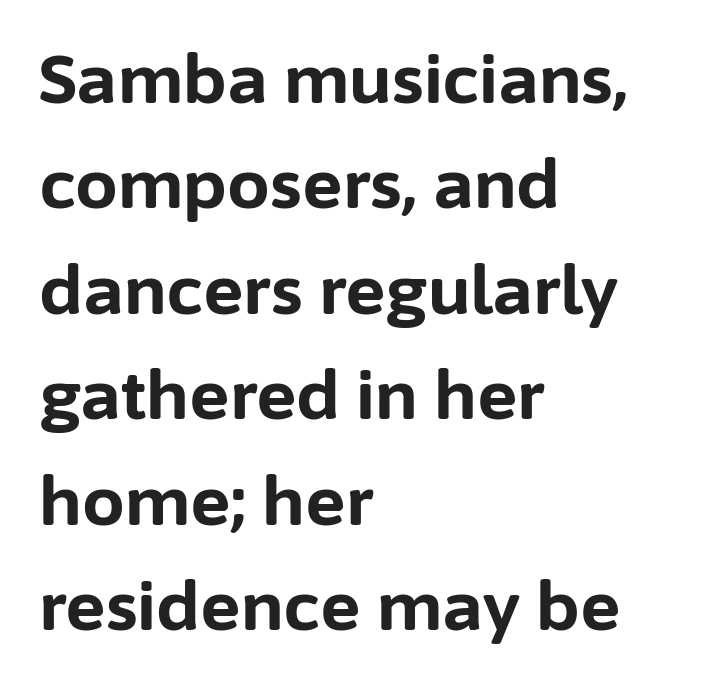
Heavy, bold letterforms. Which margin do the lines hug? The left one — the right edge is uneven. A typesetter would call this leading conventional body-copy spacing. Honestly, there is no underline to notice here at all.
